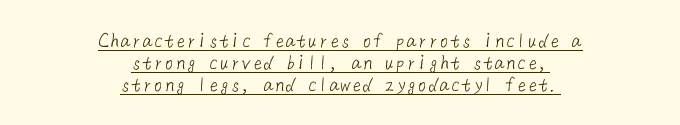
Q: Is the text bold? A: No.
Q: Is the text underlined? A: Yes.
Q: How is the paragraph aligned? A: Centered.
Q: Is the spacing between letters normal or unusually wide? A: Normal.
Q: Is the spacing between lines tight, normal or loose? A: Tight.
